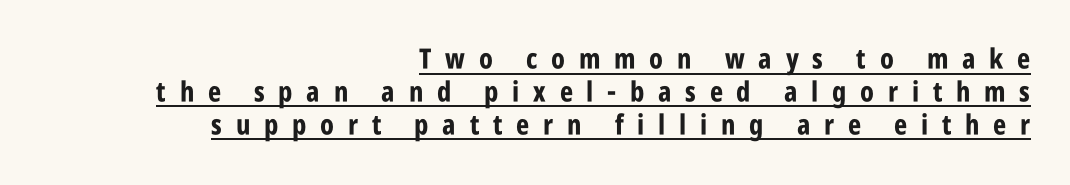
The image shows 28 px bold, condensed sans-serif type, upright; set right-aligned, line spacing 1.17x, unusually wide letter spacing (+0.49 em), underlined; low stroke contrast and a large x-height.
